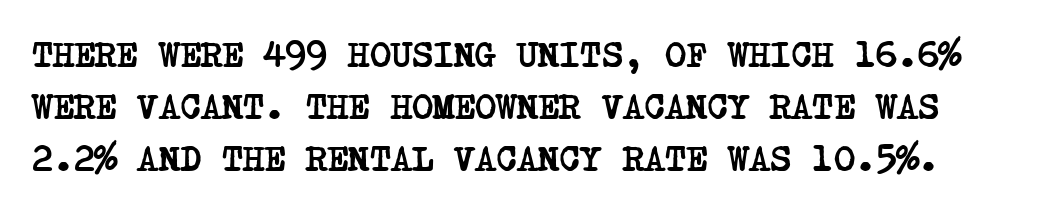
In terms of leading, this rendering sits right in the middle. The zone under the glyphs is completely vacant. Spacing between characters is what you'd get straight out of the box. The letters are bold, with thick, heavy strokes. This sample uses a serif face.
